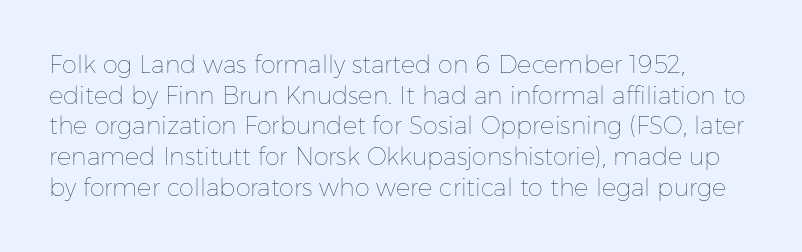
Vertical spacing — default. This is the regular roman posture of the typeface. Bare-footed words on every line. Stroke mass is kept to a normal reading level or below.
